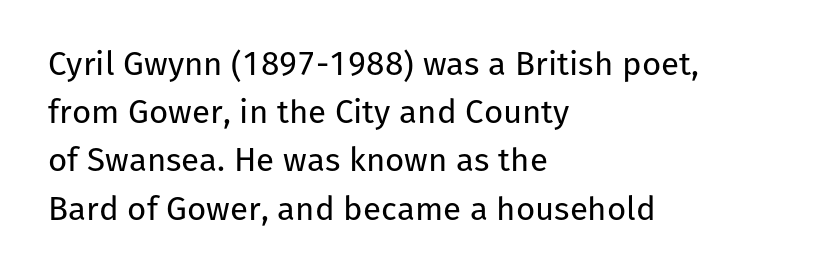
{"serif": "no", "italic": "no", "bold": "no", "weight": "regular", "width": "normal", "stroke_contrast": "low", "x_height": "medium", "monospaced": "no", "underline": "no", "align": "left", "line_spacing": "normal", "line_spacing_ratio": 1.46, "letter_spacing": "normal", "letter_spacing_em": 0.0, "glyph_px": 33}
